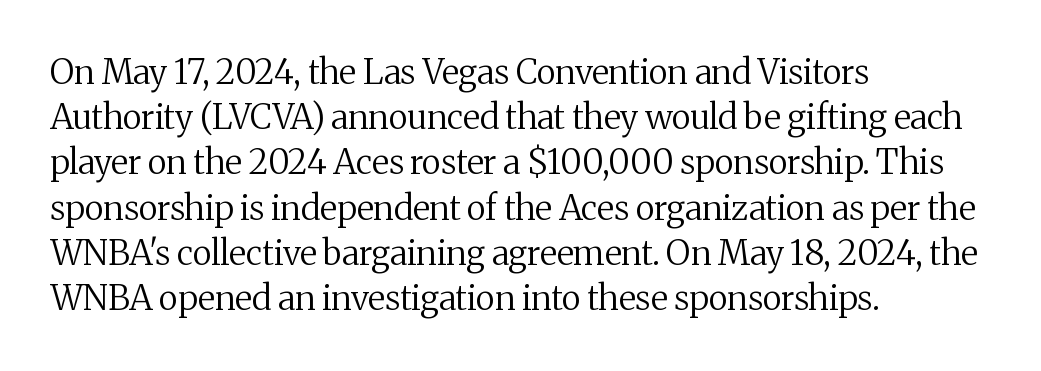
Q: Is the text bold? A: No.
Q: Is the text italic (slanted)? A: No, it is upright.
Q: Is the typeface a serif or a sans-serif typeface? A: Serif.
Q: Is the text underlined? A: No.
Q: How is the paragraph aligned? A: Left-aligned.
Q: Is the spacing between letters normal or unusually wide? A: Normal.
Q: Is the spacing between lines tight, normal or loose? A: Normal.
Q: Width (condensed, normal, or wide)? A: Normal.
Q: Stroke contrast? A: Medium.
Q: x-height? A: Medium.
Q: Monospaced? A: No.
